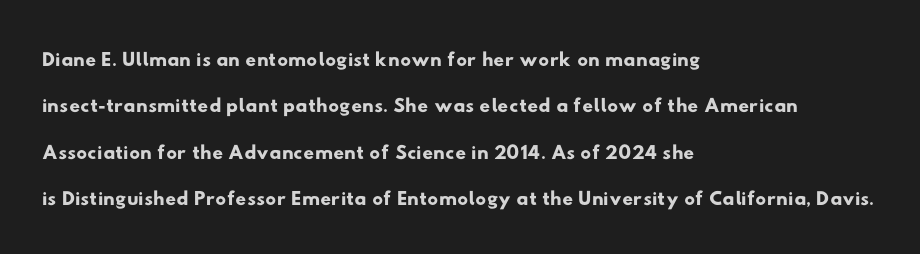
The image shows 30 px wide sans-serif type; set left-aligned, normal line spacing (1.55x), normal letter spacing, not underlined; low stroke contrast and a small x-height.
